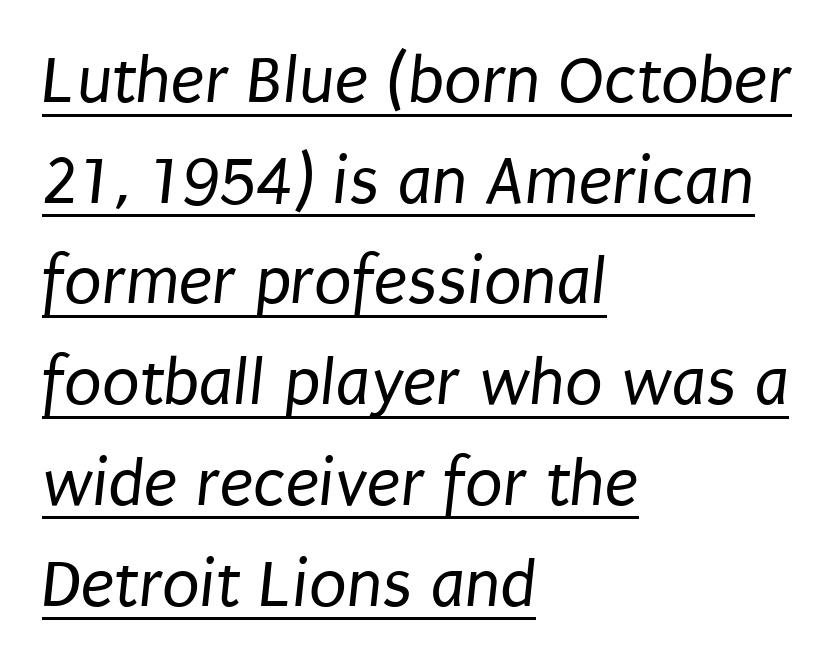
{"serif": "no", "bold": "no", "weight": "regular", "width": "condensed", "stroke_contrast": "low", "x_height": "large", "monospaced": "no", "underline": "yes", "align": "left", "line_spacing": "normal", "line_spacing_ratio": 1.46, "letter_spacing": "normal", "letter_spacing_em": 0.0, "glyph_px": 69}
